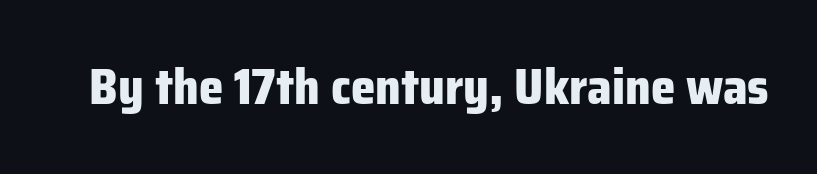
Q: Is the text bold? A: Yes.
Q: Is the text italic (slanted)? A: No, it is upright.
Q: Is the typeface a serif or a sans-serif typeface? A: Sans-serif.
Q: Is the text underlined? A: No.
Q: Is the spacing between letters normal or unusually wide? A: Normal.
Q: Width (condensed, normal, or wide)? A: Normal.
Q: Stroke contrast? A: Low.
Q: x-height? A: Medium.
Q: Monospaced? A: No.
